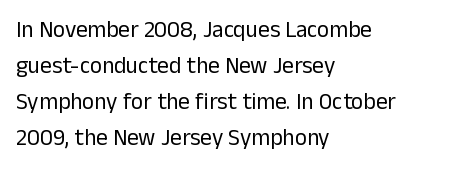
Nothing unusual about the tracking: characters are spaced as the font intends. The typesetter chose a ragged-right arrangement here. Vertical strokes here are truly vertical. In terms of leading, this rendering sits right in the middle.
